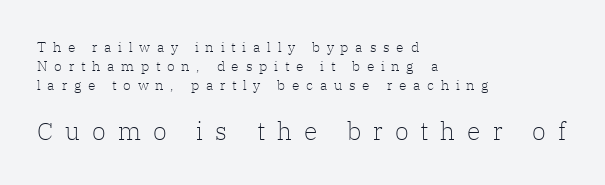
Q: Is the text bold? A: No.
Q: Is the text italic (slanted)? A: No, it is upright.
Q: Is the text underlined? A: No.
Q: How is the paragraph aligned? A: Left-aligned.
Q: Is the spacing between letters normal or unusually wide? A: Unusually wide.
Q: Is the spacing between lines tight, normal or loose? A: Normal.
Q: Which block of text is set in a larger size, the first (top) or the second (bottom)? A: The second (bottom) one.
